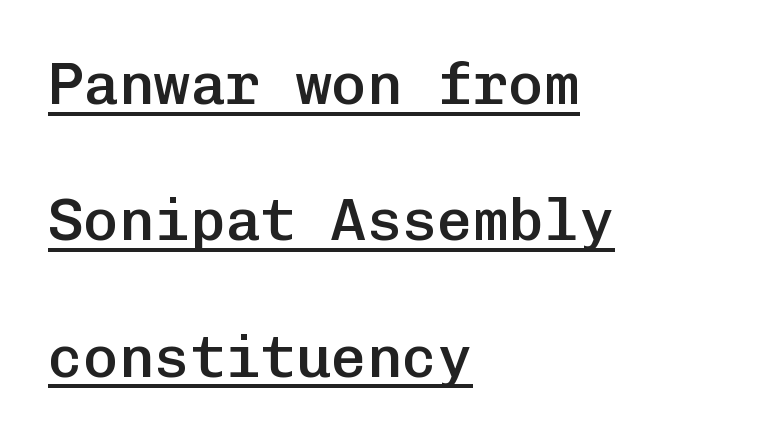
The image shows 59 px semibold sans-serif type, upright, monospaced; set left-aligned, loose line spacing (2.31x), normal letter spacing, underlined; low stroke contrast and a medium x-height.
